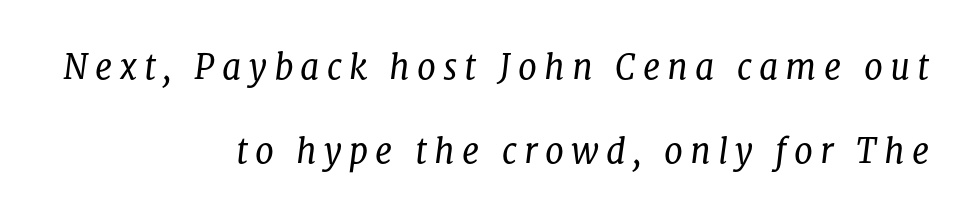
{"serif": "yes", "italic": "yes", "lean": "right", "slant_degrees": 8, "bold": "no", "weight": "regular", "width": "normal", "stroke_contrast": "low", "x_height": "medium", "monospaced": "no", "underline": "no", "align": "right", "line_spacing": "loose", "line_spacing_ratio": 2.47, "letter_spacing": "wide", "letter_spacing_em": 0.21, "glyph_px": 34}
